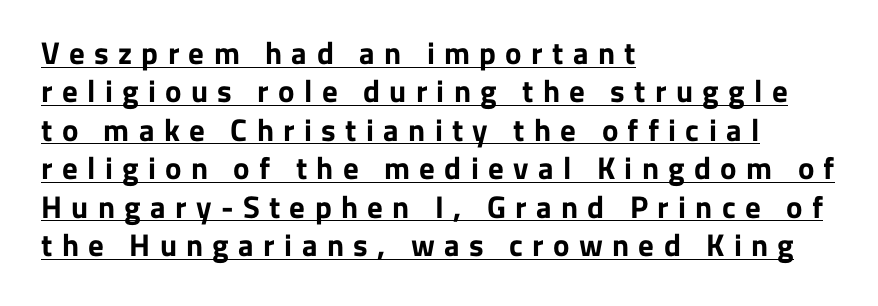
The image shows 31 px bold sans-serif type, upright; set left-aligned, line spacing 1.24x, unusually wide letter spacing (+0.3 em), underlined; low stroke contrast and a medium x-height.
